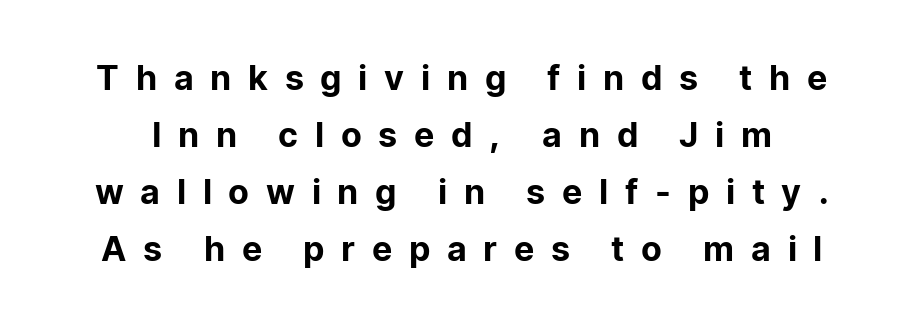
Q: Is the text italic (slanted)? A: No, it is upright.
Q: Is the typeface a serif or a sans-serif typeface? A: Sans-serif.
Q: Is the text underlined? A: No.
Q: Is the spacing between letters normal or unusually wide? A: Unusually wide.
Q: Is the spacing between lines tight, normal or loose? A: Normal.
Q: Width (condensed, normal, or wide)? A: Normal.
Q: Stroke contrast? A: Low.
Q: x-height? A: Medium.
Q: Monospaced? A: No.
